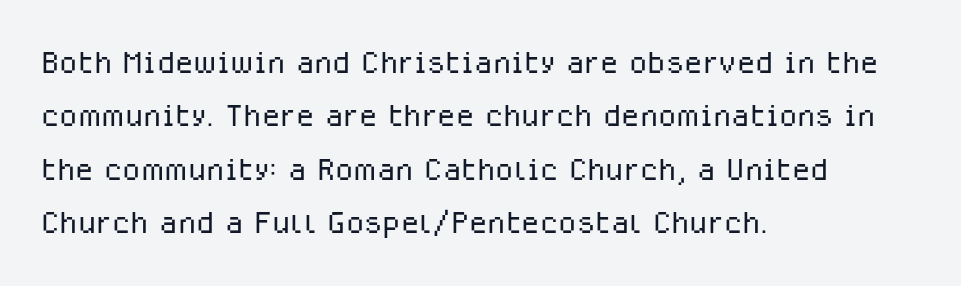
The image shows 42 px light sans-serif type, upright; set left-aligned, normal line spacing (1.27x), normal letter spacing, not underlined; low stroke contrast and a medium x-height.
